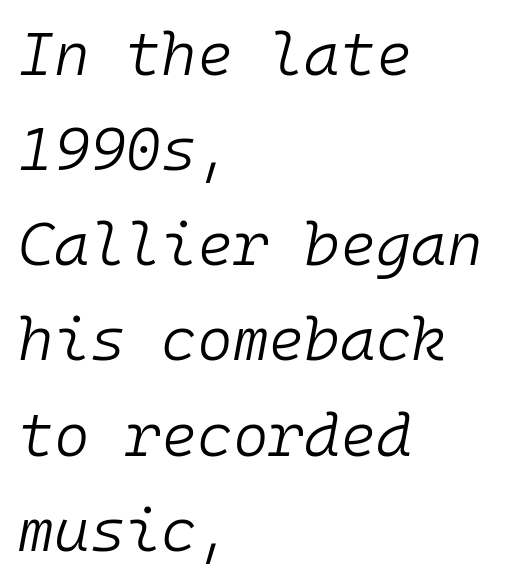
Spacing verdict: monospaced, one width for all characters. The horizontal fit of the characters is conventional and even. The letters are slanted; this is an italic face. Heft: none added — not bold. Rule under the text: the space is simply empty.
